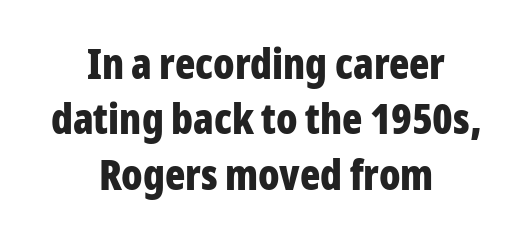
The image shows 42 px bold, condensed sans-serif type, upright; set centered, normal line spacing (1.32x), normal letter spacing, not underlined; low stroke contrast and a medium x-height.
